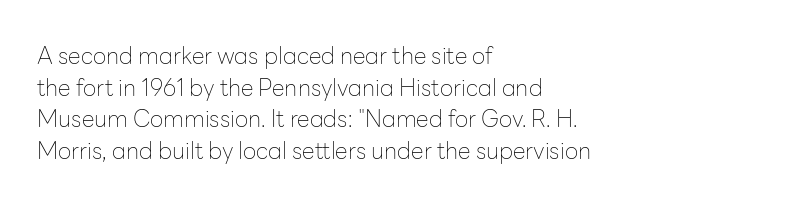
Q: Is the text bold? A: No.
Q: Is the text italic (slanted)? A: No, it is upright.
Q: Is the text underlined? A: No.
Q: How is the paragraph aligned? A: Left-aligned.
Q: Is the spacing between letters normal or unusually wide? A: Normal.
Q: Is the spacing between lines tight, normal or loose? A: Normal.
